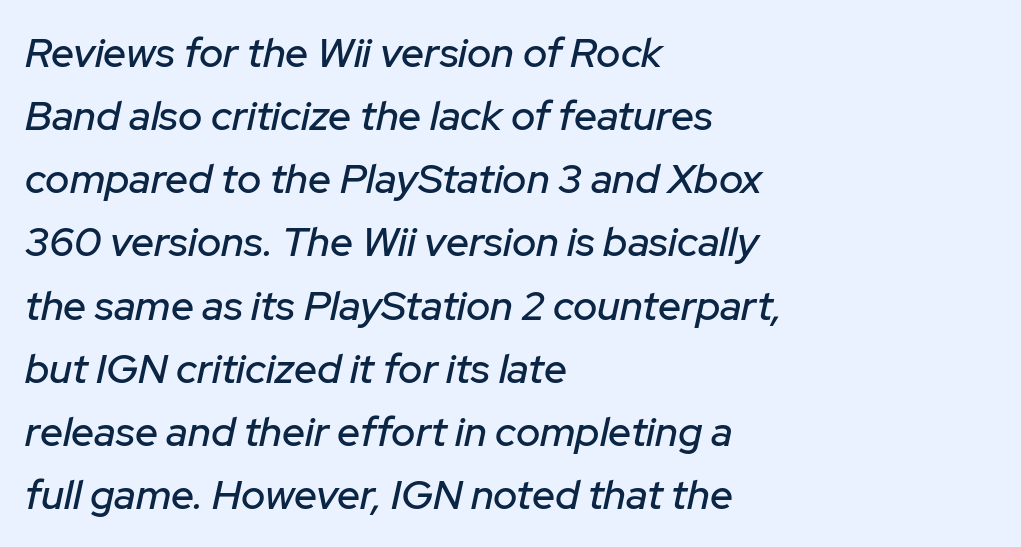
The letterforms sit shoulder to shoulder at normal distance. Underline: absent. The letters are slanted; this is an italic face. Caption: multi-line text, flush left, ragged right.
